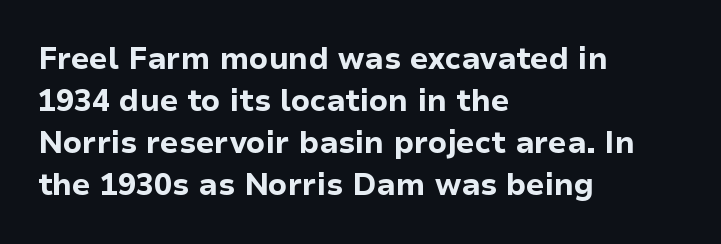
The lines sit at an ordinary, default distance from one another. Each glyph is drawn with heavy, bold strokes. Is there any slant? The stems are plumb. Descender tails drop into unmarked territory.
